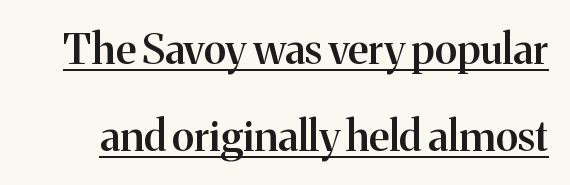
It's the straight-up-and-down kind of type. The string is rendered with underlining switched on. The font is running at a semibold setting, under full bold. Tracking here is standard; glyphs follow each other at the usual distance.
